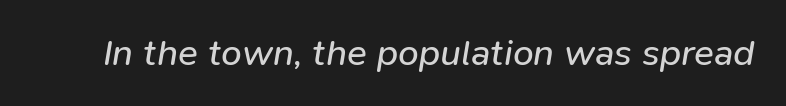
The image shows 37 px regular-weight type, italic (leaning right); set normal letter spacing, not underlined; low stroke contrast and a medium x-height.
